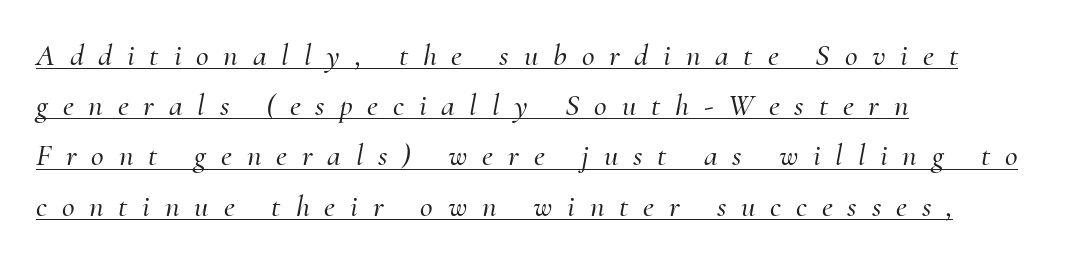
Q: Is the text italic (slanted)? A: Yes, it leans right by about 10 degrees.
Q: Is the typeface a serif or a sans-serif typeface? A: Serif.
Q: Is the text underlined? A: Yes.
Q: How is the paragraph aligned? A: Left-aligned.
Q: Is the spacing between letters normal or unusually wide? A: Unusually wide.
Q: Is the spacing between lines tight, normal or loose? A: Normal.
Q: Width (condensed, normal, or wide)? A: Normal.
Q: Stroke contrast? A: Medium.
Q: x-height? A: Small.
Q: Monospaced? A: No.
